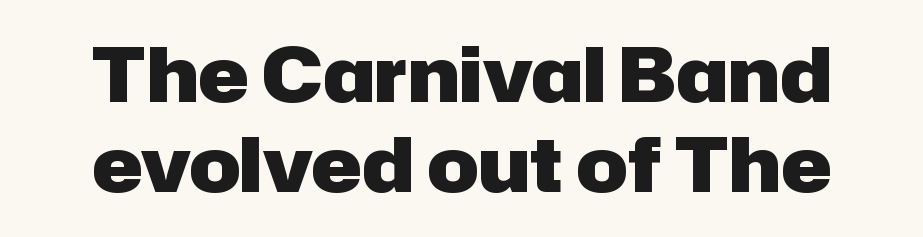
The line texture is even and compact thanks to regular tracking. The passage shown is not underscored anywhere. Plenty of ink on the page — the face is bold. The font's upright variant was chosen for this text. The rag falls on both sides of this text block equally.
